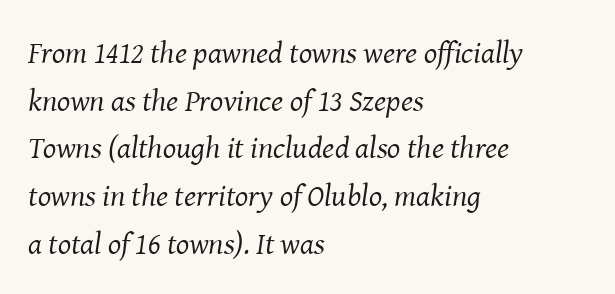
The rendering uses natural spacing where letterforms have individual widths. Normally led — the rows are evenly, conventionally spaced. Caption: multi-line text, flush left, ragged right. Decoration check: the copy has no underline. The specimen reads as italic at a glance.
